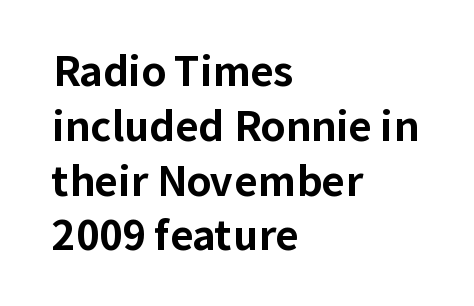
Q: Is the text bold? A: Yes.
Q: Is the text italic (slanted)? A: No, it is upright.
Q: Is the typeface a serif or a sans-serif typeface? A: Sans-serif.
Q: Is the text underlined? A: No.
Q: How is the paragraph aligned? A: Left-aligned.
Q: Is the spacing between letters normal or unusually wide? A: Normal.
Q: Is the spacing between lines tight, normal or loose? A: Normal.
Q: Width (condensed, normal, or wide)? A: Normal.
Q: Stroke contrast? A: Low.
Q: x-height? A: Medium.
Q: Monospaced? A: No.
